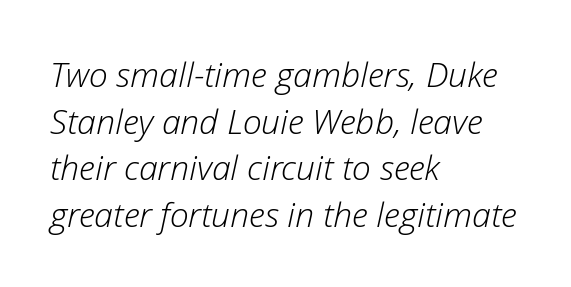
{"italic": "yes", "lean": "right", "slant_degrees": 12, "bold": "no", "weight": "light", "width": "normal", "stroke_contrast": "low", "x_height": "medium", "monospaced": "no", "underline": "no", "align": "left", "line_spacing": "normal", "line_spacing_ratio": 1.37, "letter_spacing": "normal", "letter_spacing_em": 0.0, "glyph_px": 34}
